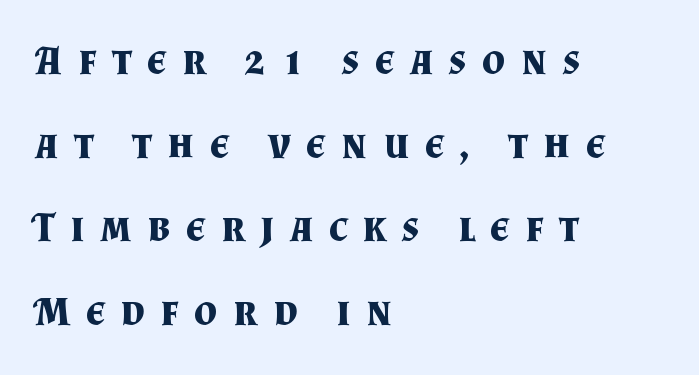
The image shows 41 px bold serif type, upright; set left-aligned, loose line spacing (2.04x), unusually wide letter spacing (+0.38 em), not underlined; medium stroke contrast and a small x-height.
